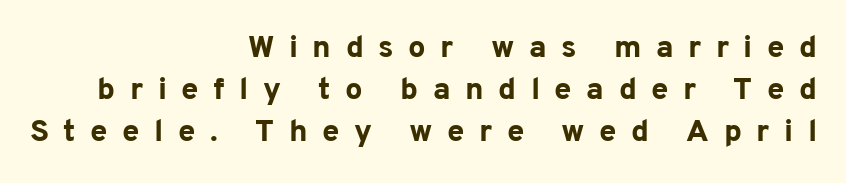
Q: Is the text bold? A: Yes.
Q: Is the text italic (slanted)? A: No, it is upright.
Q: Is the typeface a serif or a sans-serif typeface? A: Sans-serif.
Q: Is the text underlined? A: No.
Q: How is the paragraph aligned? A: Right-aligned.
Q: Is the spacing between letters normal or unusually wide? A: Unusually wide.
Q: Is the spacing between lines tight, normal or loose? A: Normal.
Q: Width (condensed, normal, or wide)? A: Normal.
Q: Stroke contrast? A: Low.
Q: x-height? A: Medium.
Q: Monospaced? A: No.
